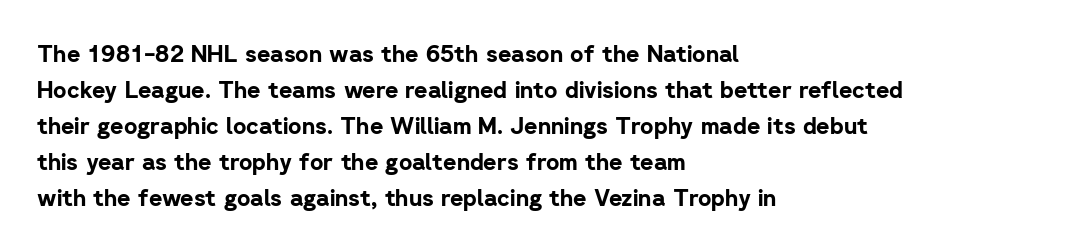
{"italic": "no", "bold": "yes", "underline": "no", "align": "left", "line_spacing": "normal", "line_spacing_ratio": 1.56, "letter_spacing": "normal", "letter_spacing_em": 0.0, "glyph_px": 23}
